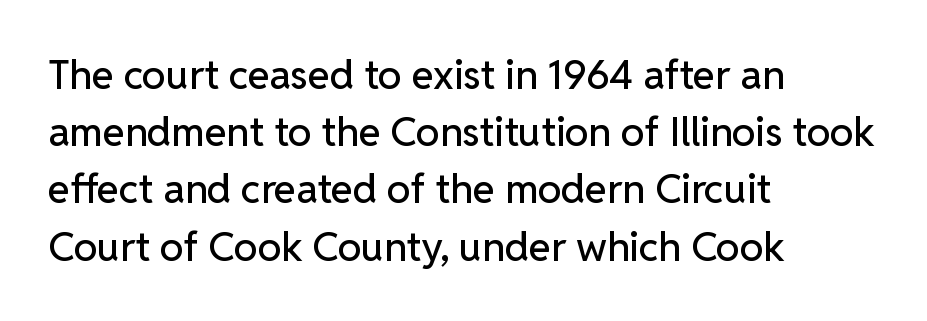
{"serif": "no", "italic": "no", "width": "normal", "stroke_contrast": "low", "x_height": "medium", "monospaced": "no", "underline": "no", "align": "left", "line_spacing": "normal", "line_spacing_ratio": 1.43, "letter_spacing": "normal", "letter_spacing_em": 0.0, "glyph_px": 40}
